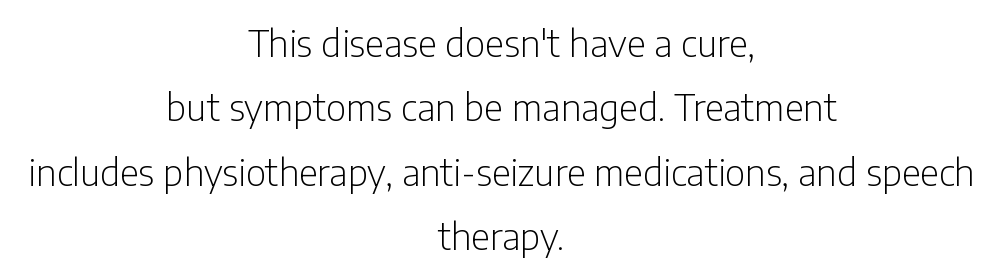
{"serif": "no", "italic": "no", "bold": "no", "weight": "light", "width": "condensed", "stroke_contrast": "low", "x_height": "medium", "monospaced": "no", "underline": "no", "align": "center", "line_spacing_ratio": 1.74, "letter_spacing": "normal", "letter_spacing_em": 0.0, "glyph_px": 37}
